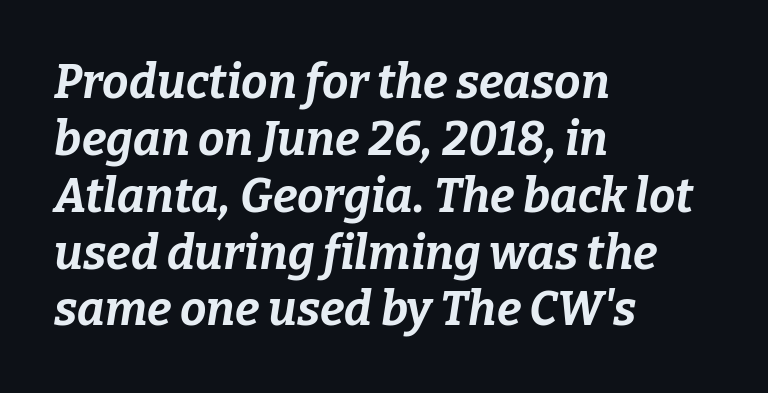
Q: Is the text bold? A: Yes.
Q: Is the text italic (slanted)? A: Yes, it leans right by about 9 degrees.
Q: Is the text underlined? A: No.
Q: How is the paragraph aligned? A: Left-aligned.
Q: Is the spacing between letters normal or unusually wide? A: Normal.
Q: Width (condensed, normal, or wide)? A: Normal.
Q: Stroke contrast? A: Low.
Q: x-height? A: Medium.
Q: Monospaced? A: No.
